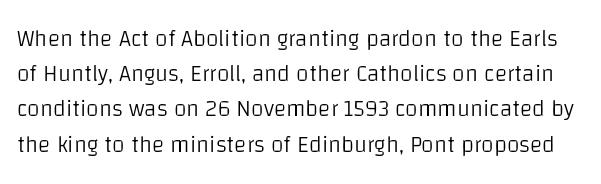
The image shows 23 px text type, upright; set normal line spacing (1.53x), normal letter spacing, not underlined.
